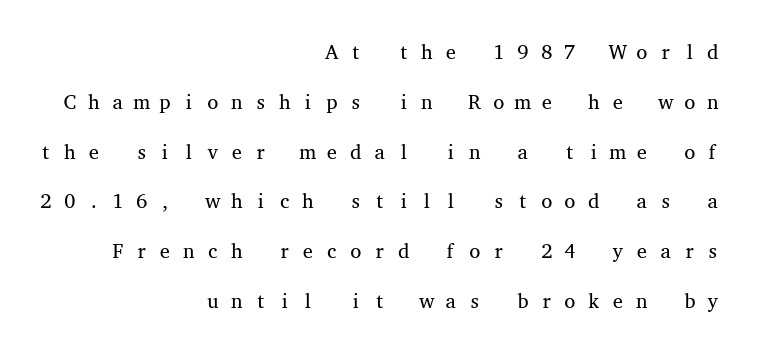
Q: Is the text bold? A: No.
Q: Is the text italic (slanted)? A: No, it is upright.
Q: Is the text underlined? A: No.
Q: How is the paragraph aligned? A: Right-aligned.
Q: Is the spacing between letters normal or unusually wide? A: Unusually wide.
Q: Is the spacing between lines tight, normal or loose? A: Loose.
